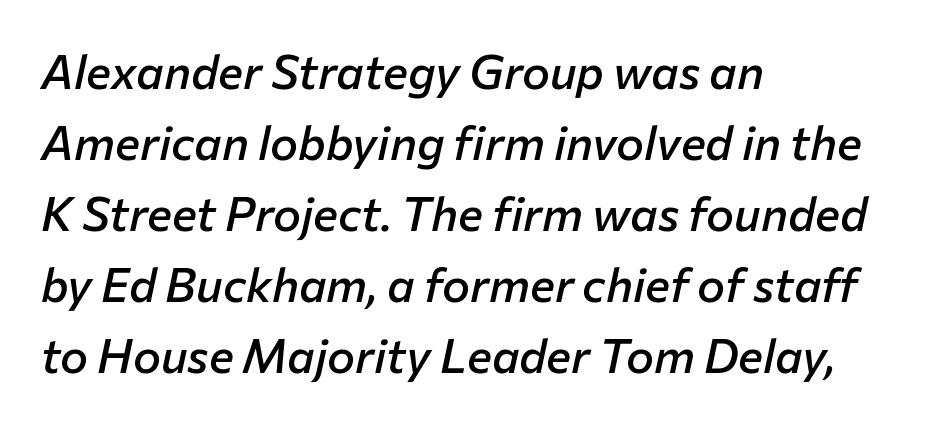
Q: Is the text bold? A: Semi-bold.
Q: Is the text italic (slanted)? A: Yes, it leans right by about 12 degrees.
Q: Is the text underlined? A: No.
Q: How is the paragraph aligned? A: Left-aligned.
Q: Is the spacing between letters normal or unusually wide? A: Normal.
Q: Is the spacing between lines tight, normal or loose? A: Normal.
Q: Width (condensed, normal, or wide)? A: Normal.
Q: Stroke contrast? A: Low.
Q: x-height? A: Medium.
Q: Monospaced? A: No.
